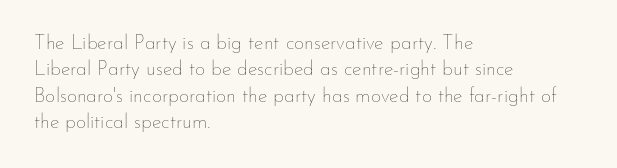
The image shows 20 px text type, upright; set left-aligned, normal line spacing (1.32x), normal letter spacing, not underlined.
